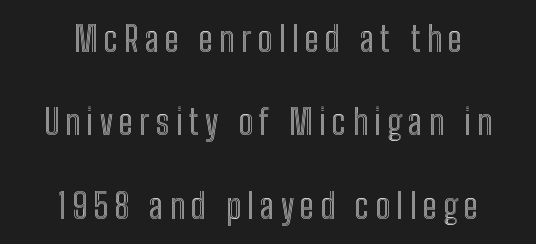
{"italic": "no", "width": "condensed", "x_height": "medium", "monospaced": "no", "underline": "no", "align": "center", "line_spacing": "loose", "line_spacing_ratio": 2.38, "glyph_px": 35}
